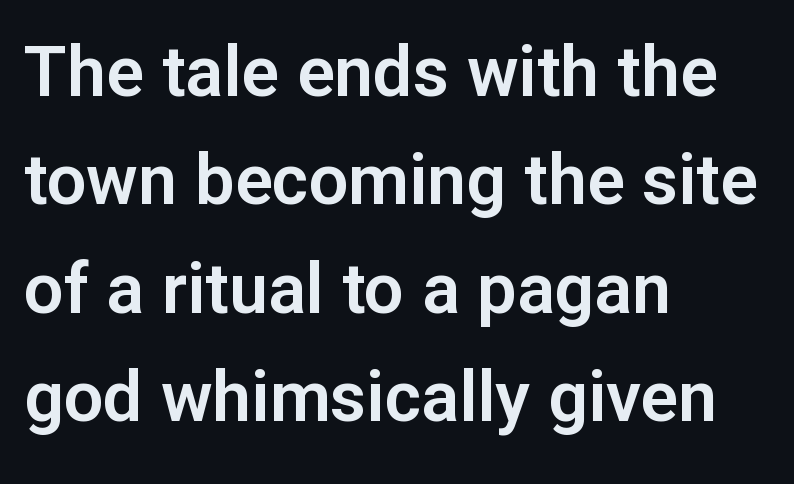
The image shows 70 px sans-serif type, upright; set left-aligned, normal line spacing (1.55x), normal letter spacing, not underlined; low stroke contrast and a medium x-height.
